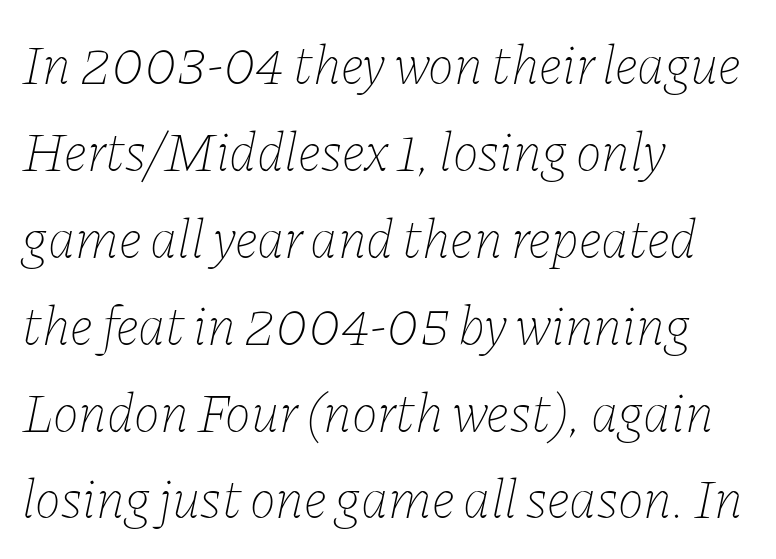
The rag falls on the right side of this text block. Descender tails drop into unmarked territory. Characters are canted at an angle relative to the baseline's perpendicular. No chunkiness to these letters — they're not bold. Each letter keeps its own natural width here, so spacing adapts to shape. Compared with typical body copy, the letter spacing here is the same.
